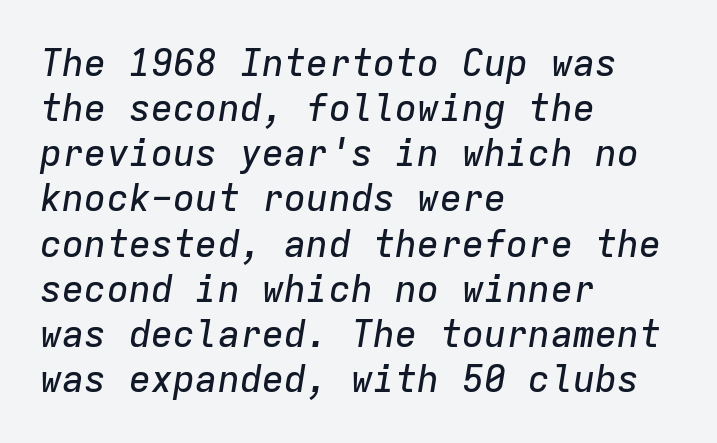
The foot of each line stays bare and open. Observe the lean: these are italic letterforms. The text block is weighted toward the left margin, trailing off unevenly rightward. This sample uses plain, unmodified letter spacing. Here the designer chose a console-style face with uniform glyph widths.
